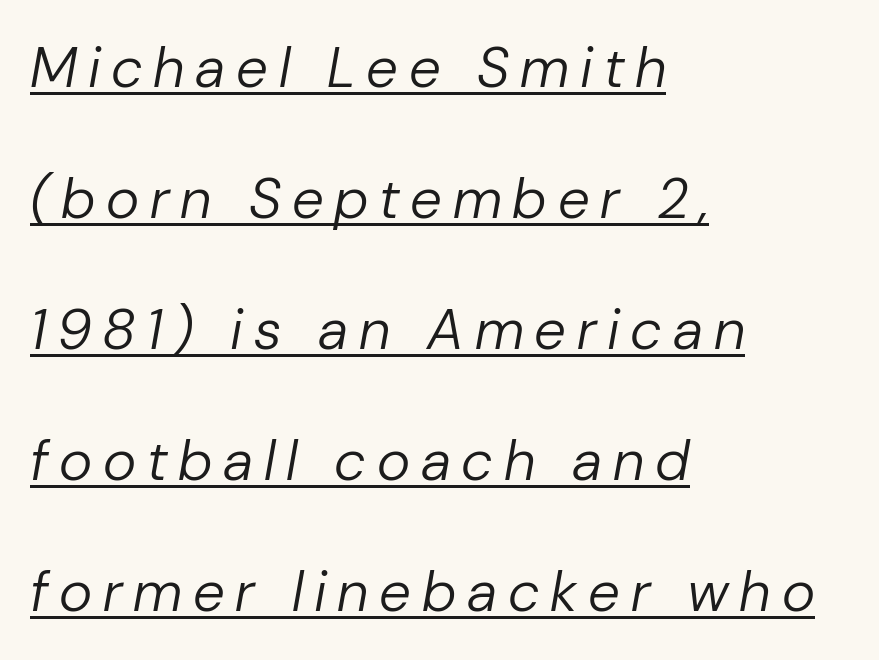
No letter is thick-stroked: the sample isn't bold. This rendering uses left alignment, leaving the right contour irregular. The specimen reads as italic at a glance. The sample's only ornament is a line tracing under the words. The passage shown is typed in a proportional face where columns would drift.
